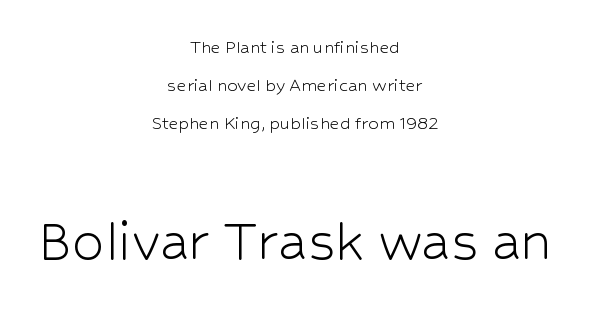
Letterform terminals end flat and unadorned throughout the passage. Each line is balanced around a shared central axis. A student would notice the bottom passage is typeset larger than what precedes it. Is this a fixed-width face? No — the glyphs have proportional, varying widths.
